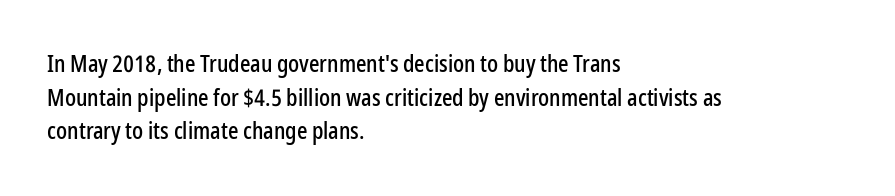
The image shows 23 px text type, upright; set left-aligned, normal line spacing (1.46x), normal letter spacing, not underlined.
